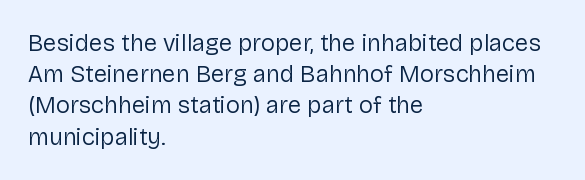
Q: Is the text bold? A: No.
Q: Is the text italic (slanted)? A: No, it is upright.
Q: Is the text underlined? A: No.
Q: How is the paragraph aligned? A: Left-aligned.
Q: Is the spacing between letters normal or unusually wide? A: Normal.
Q: Is the spacing between lines tight, normal or loose? A: Normal.
